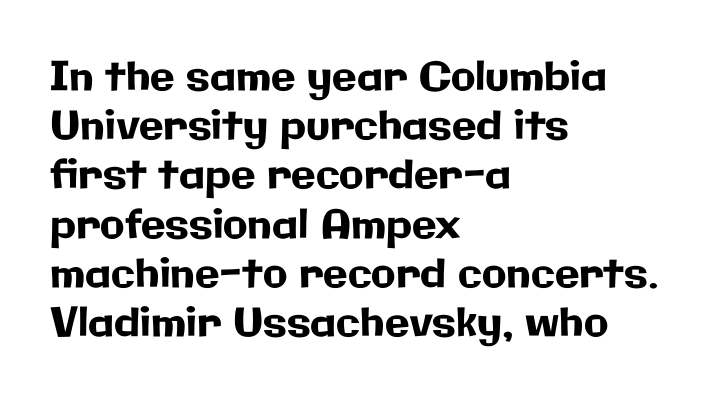
Q: Is the text italic (slanted)? A: No, it is upright.
Q: Is the typeface a serif or a sans-serif typeface? A: Sans-serif.
Q: Is the text underlined? A: No.
Q: How is the paragraph aligned? A: Left-aligned.
Q: Is the spacing between letters normal or unusually wide? A: Normal.
Q: Width (condensed, normal, or wide)? A: Normal.
Q: Stroke contrast? A: Low.
Q: x-height? A: Medium.
Q: Monospaced? A: No.
